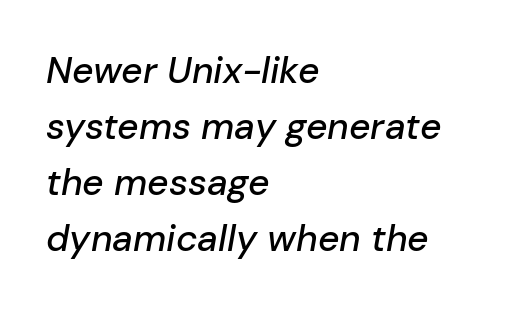
The image shows 37 px text type, italic (leaning right); set left-aligned, normal line spacing (1.51x), normal letter spacing, not underlined; low stroke contrast and a medium x-height.
